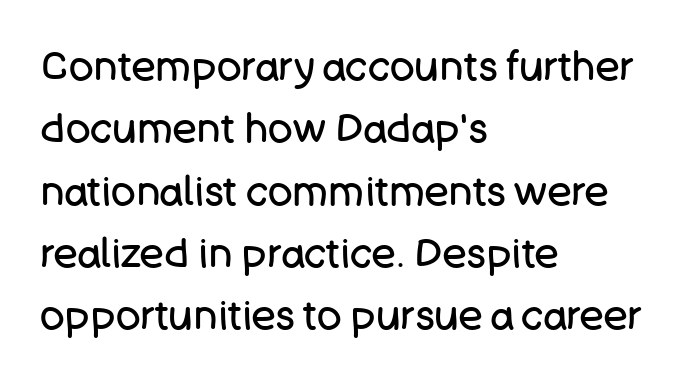
Each letter keeps its own natural width here, so spacing adapts to shape. Typeset ragged right — the left edge is the straight one. Check where the strokes stop: nothing finishes them off — pure sans. The block of text has a typical density, with ordinary space between rows. Summary of weight: not heavy and not bold.
